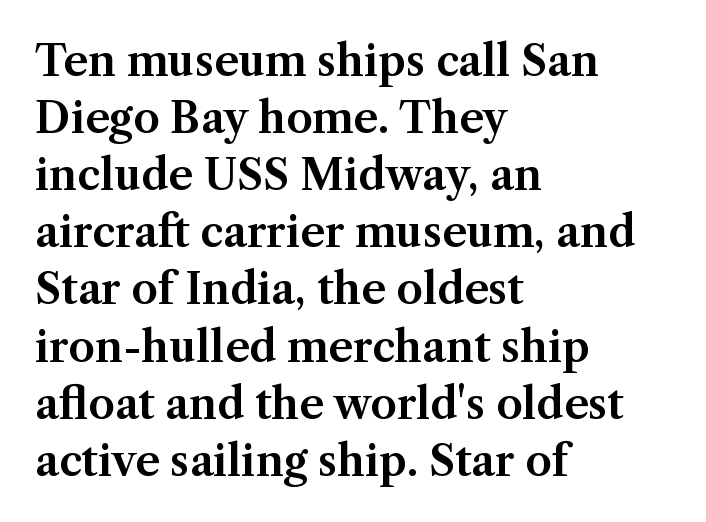
The image shows 42 px serif type, upright; set left-aligned, normal line spacing (1.36x), normal letter spacing, not underlined; medium stroke contrast and a medium x-height.
